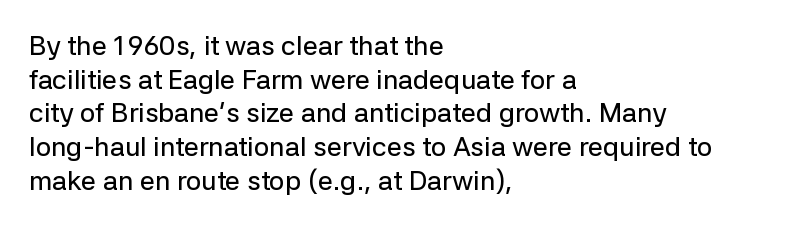
The image shows 27 px text type, upright; set left-aligned, normal line spacing (1.25x), normal letter spacing, not underlined.
